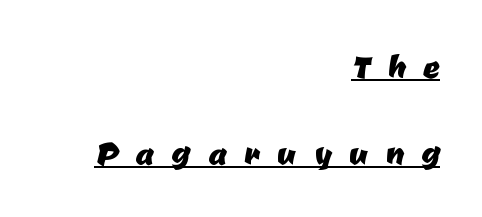
Q: Is the typeface a serif or a sans-serif typeface? A: Sans-serif.
Q: Is the text underlined? A: Yes.
Q: How is the paragraph aligned? A: Right-aligned.
Q: Is the spacing between letters normal or unusually wide? A: Unusually wide.
Q: Is the spacing between lines tight, normal or loose? A: Loose.
Q: Width (condensed, normal, or wide)? A: Normal.
Q: Stroke contrast? A: Low.
Q: x-height? A: Medium.
Q: Monospaced? A: No.
